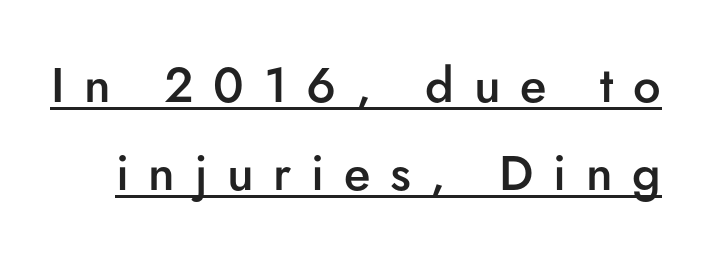
The image shows 49 px semibold sans-serif type, upright; set line spacing 1.79x, unusually wide letter spacing (+0.4 em), underlined; low stroke contrast and a small x-height.
